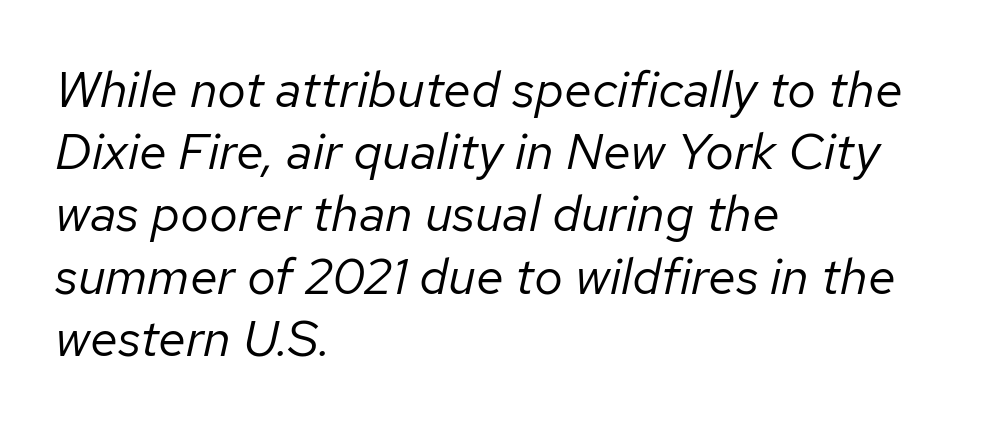
{"italic": "yes", "lean": "right", "slant_degrees": 12, "bold": "no", "weight": "regular", "width": "normal", "stroke_contrast": "low", "x_height": "medium", "monospaced": "no", "underline": "no", "align": "left", "line_spacing_ratio": 1.22, "letter_spacing": "normal", "letter_spacing_em": 0.0, "glyph_px": 51}
